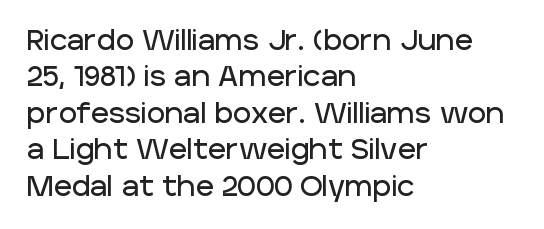
{"serif": "no", "italic": "no", "width": "normal", "stroke_contrast": "low", "x_height": "large", "monospaced": "no", "underline": "no", "align": "left", "line_spacing": "normal", "line_spacing_ratio": 1.3, "letter_spacing": "normal", "letter_spacing_em": 0.0, "glyph_px": 28}
